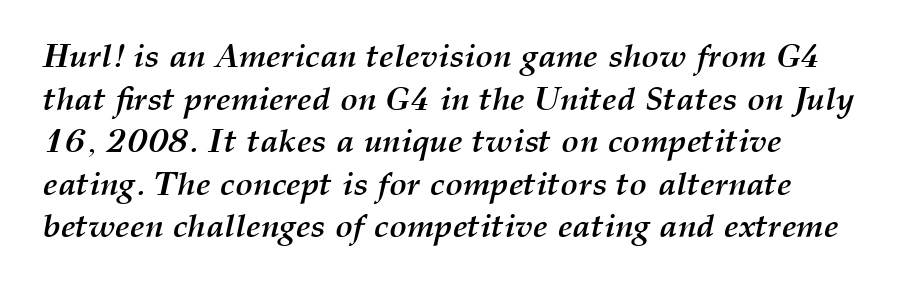
Q: Is the text bold? A: Yes.
Q: Is the text italic (slanted)? A: Yes, it leans right by about 12 degrees.
Q: Is the text underlined? A: No.
Q: How is the paragraph aligned? A: Left-aligned.
Q: Is the spacing between letters normal or unusually wide? A: Normal.
Q: Is the spacing between lines tight, normal or loose? A: Normal.
Q: Width (condensed, normal, or wide)? A: Normal.
Q: Stroke contrast? A: Medium.
Q: x-height? A: Medium.
Q: Monospaced? A: No.
